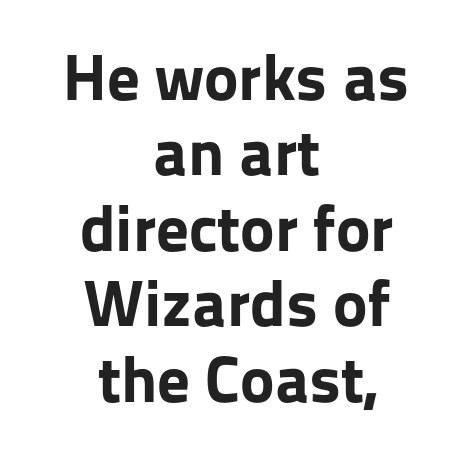
Plenty of ink on the page — the face is bold. Nope, no serifs anywhere on these letters. The words here are not underlined. Casual observation: everything's sitting right in the middle. The letters sit at their default tracking, neither squeezed nor spread. The rendering uses natural spacing where letterforms have individual widths.
